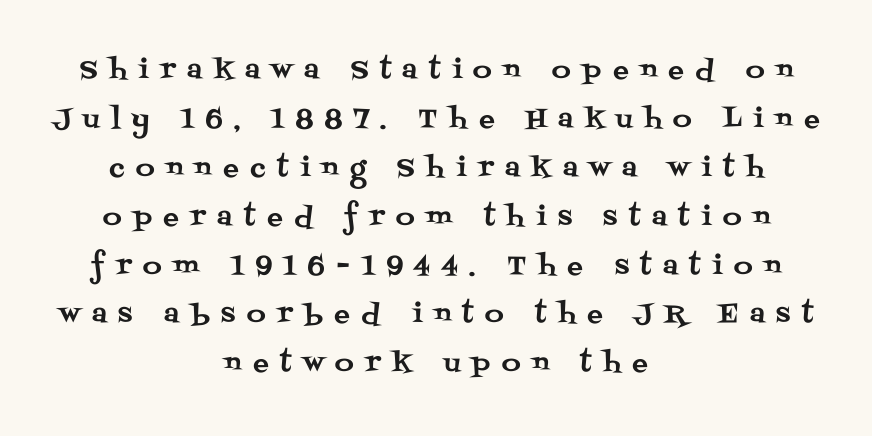
The setting favours the middle, as headings and verse often do. A clean baseline with only descenders dipping below it. If you drew a line through each stem, it would be perfectly vertical. Tracking here is generous; glyphs stand well apart from one another.
